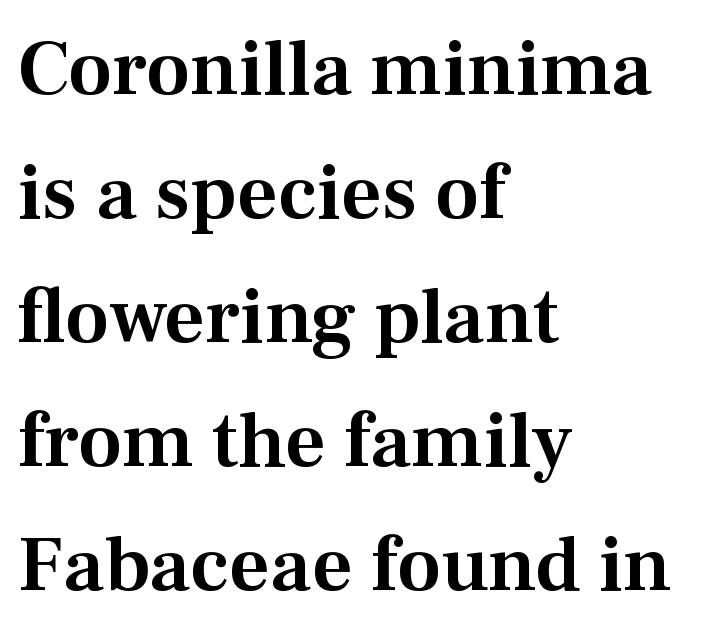
Nothing unusual about the tracking: characters are spaced as the font intends. No italicization has been applied; the sample stays upright. Just letters on the line, the space beneath them empty. Horizontal alignment here is leftward, the default for most running prose. Small tapered or slab feet sit at the stroke ends, so this counts as serif. The vertical gap from one line to the next is medium.
